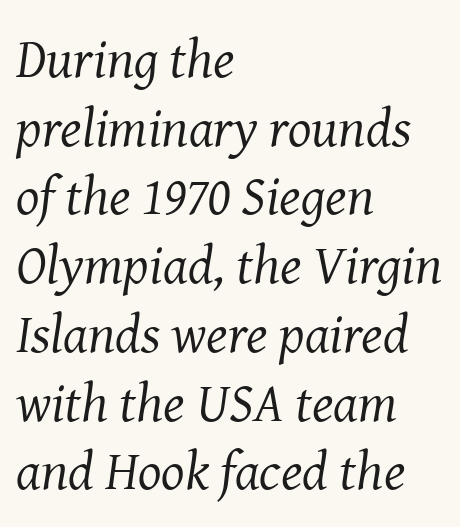
Q: Is the text bold? A: No.
Q: Is the text italic (slanted)? A: Yes, it leans right by about 8 degrees.
Q: Is the typeface a serif or a sans-serif typeface? A: Serif.
Q: Is the text underlined? A: No.
Q: How is the paragraph aligned? A: Left-aligned.
Q: Is the spacing between letters normal or unusually wide? A: Normal.
Q: Is the spacing between lines tight, normal or loose? A: Normal.
Q: Width (condensed, normal, or wide)? A: Normal.
Q: Stroke contrast? A: Medium.
Q: x-height? A: Medium.
Q: Monospaced? A: No.
